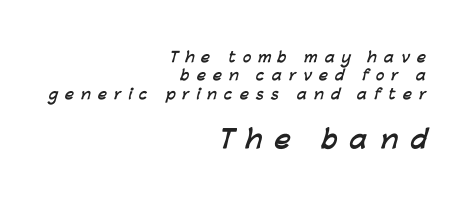
The horizontal fit of the characters is loose and conspicuously gappy. The rendering anchors every line to the right-hand side. The string is rendered with underlining switched off. Whoever set this chose a conventional vertical rhythm.
